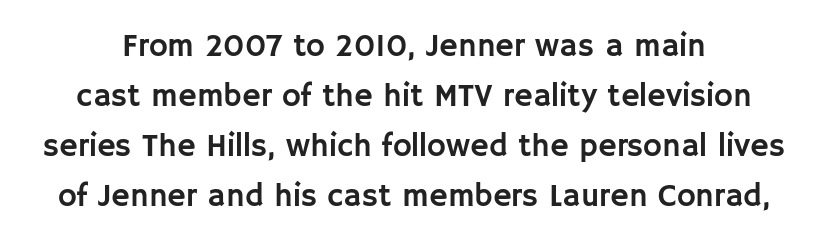
This rendering features lettering with no underline. A normal amount of white space separates one row of letters from the next. Font category for this specimen: sans-serif. This sample uses plain, unmodified letter spacing. Every stem runs plumb, perpendicular to the baseline.
